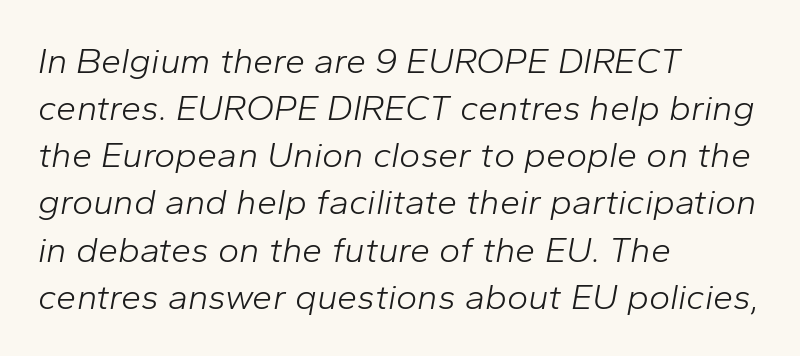
Slant detected: the letters are inclined. This sample has the flowing, uneven cadence of proportional lettering. The type is set solid horizontally, with unmodified tracking. The weight would be labelled regular, book, light, or lighter still.
